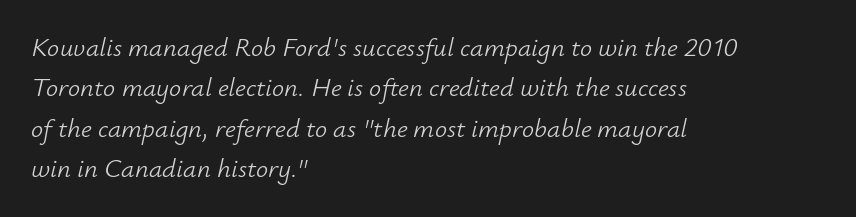
The image shows 27 px text type, italic (leaning right); set left-aligned, normal line spacing (1.5x), normal letter spacing, not underlined.
